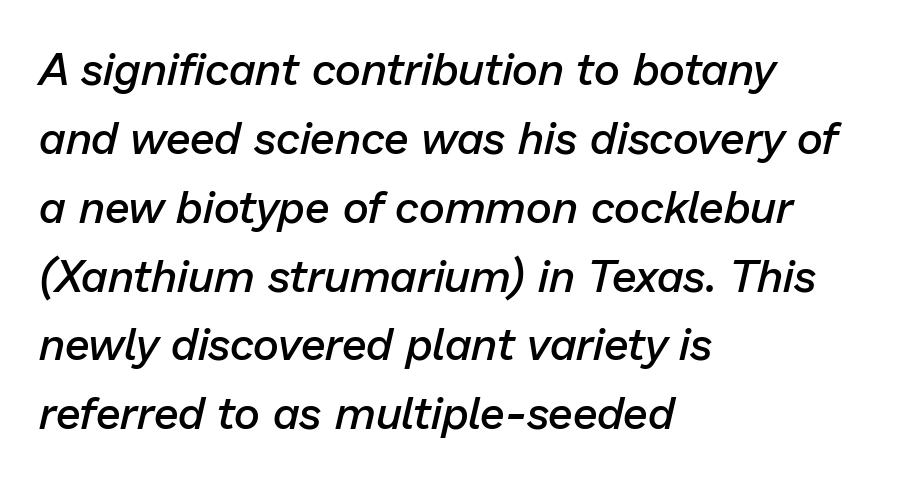
The image shows 45 px semibold type, italic (leaning right); set left-aligned, normal line spacing (1.53x), normal letter spacing, not underlined; low stroke contrast and a medium x-height.
